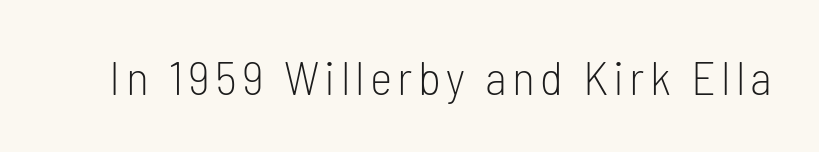
Lines of text with bare space underneath. This reads as an unemphasized weight, regular at the heaviest. Do the characters align in a grid? No, the font is proportional. Is there any slant? The stems are plumb. A typesetter would label this face a sans.
